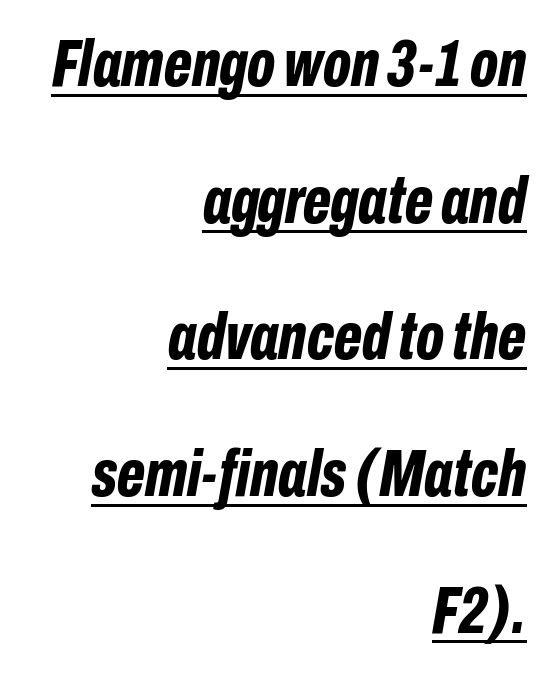
Q: Is the text bold? A: Yes.
Q: Is the text italic (slanted)? A: Yes, it leans right by about 10 degrees.
Q: Is the text underlined? A: Yes.
Q: How is the paragraph aligned? A: Right-aligned.
Q: Is the spacing between letters normal or unusually wide? A: Normal.
Q: Is the spacing between lines tight, normal or loose? A: Loose.
Q: Width (condensed, normal, or wide)? A: Condensed.
Q: Stroke contrast? A: Low.
Q: x-height? A: Medium.
Q: Monospaced? A: No.
